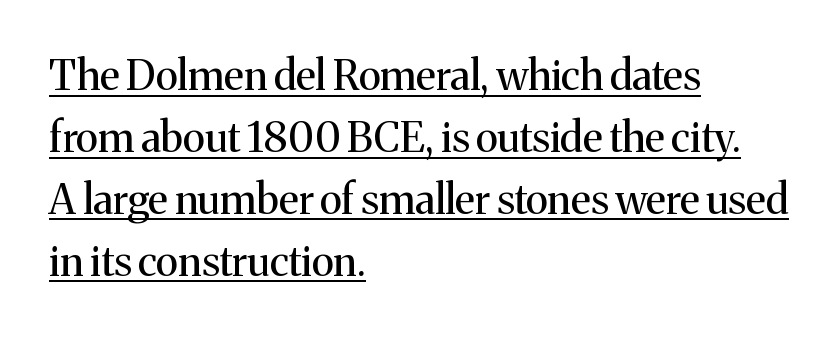
In terms of letterform style, serifs are clearly present. Think standard paragraph weight, or any step lighter than that. The string is rendered with underlining switched on. Does the copy run flush right? No — it runs flush left.
